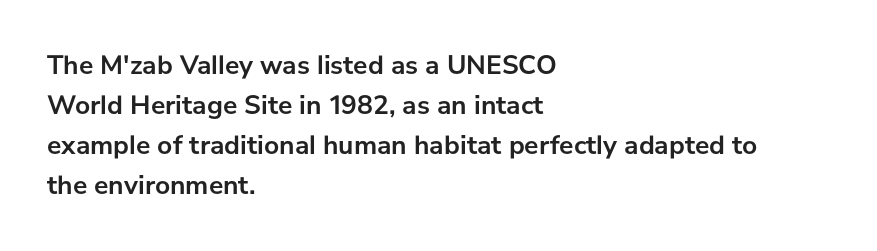
The image shows 27 px bold type, upright; set left-aligned, normal line spacing (1.48x), normal letter spacing, not underlined.
